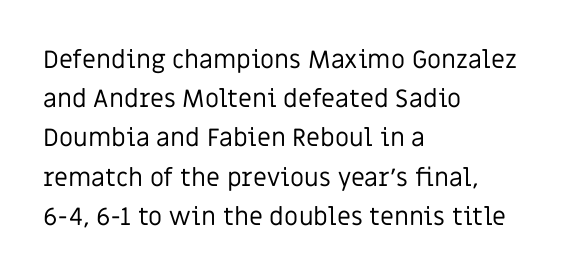
The image shows 25 px text type, upright; set left-aligned, normal line spacing (1.57x), normal letter spacing, not underlined.
